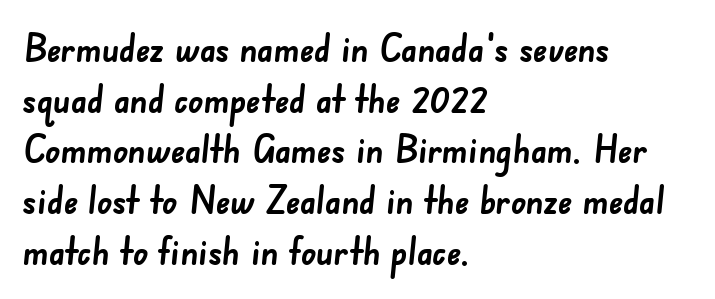
The image shows 37 px semibold sans-serif type; set left-aligned, normal line spacing (1.37x), normal letter spacing, not underlined; low stroke contrast and a small x-height.
